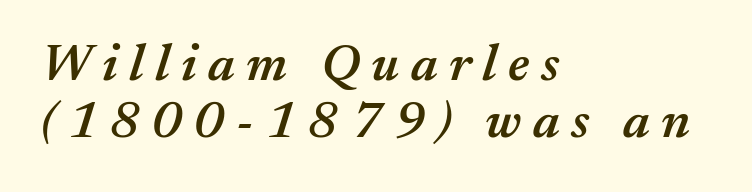
Q: Is the text bold? A: Semi-bold.
Q: Is the text italic (slanted)? A: Yes, it leans right by about 17 degrees.
Q: Is the text underlined? A: No.
Q: How is the paragraph aligned? A: Left-aligned.
Q: Is the spacing between letters normal or unusually wide? A: Unusually wide.
Q: Is the spacing between lines tight, normal or loose? A: Tight.
Q: Width (condensed, normal, or wide)? A: Normal.
Q: Stroke contrast? A: Medium.
Q: x-height? A: Medium.
Q: Monospaced? A: No.
